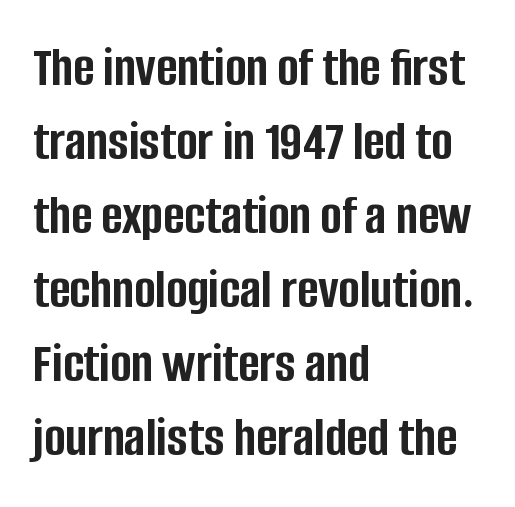
Q: Is the text bold? A: Yes.
Q: Is the text italic (slanted)? A: No, it is upright.
Q: Is the typeface a serif or a sans-serif typeface? A: Sans-serif.
Q: Is the text underlined? A: No.
Q: How is the paragraph aligned? A: Left-aligned.
Q: Is the spacing between letters normal or unusually wide? A: Normal.
Q: Is the spacing between lines tight, normal or loose? A: Normal.
Q: Width (condensed, normal, or wide)? A: Condensed.
Q: Stroke contrast? A: Low.
Q: x-height? A: Large.
Q: Monospaced? A: No.
